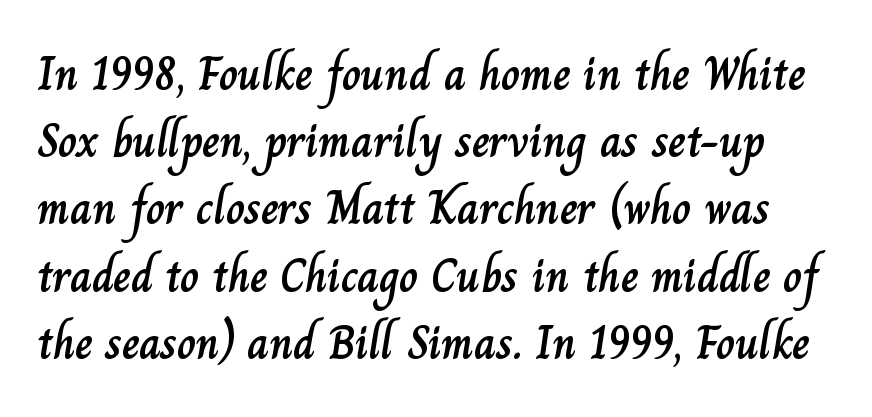
The image shows 47 px text type; set normal line spacing (1.43x), normal letter spacing, not underlined; low stroke contrast and a small x-height.
